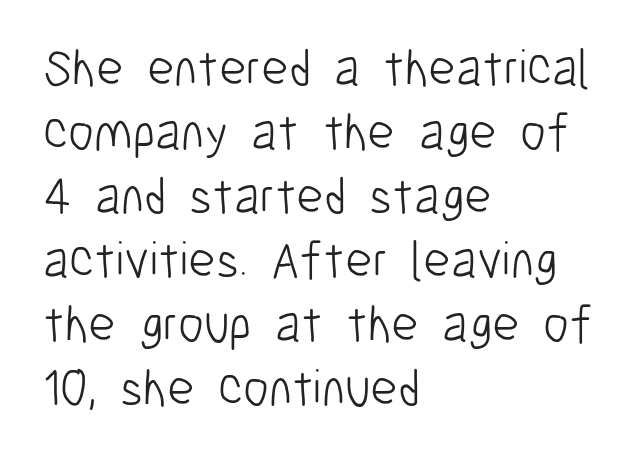
Q: Is the text bold? A: No.
Q: Is the text italic (slanted)? A: No, it is upright.
Q: Is the typeface a serif or a sans-serif typeface? A: Sans-serif.
Q: Is the text underlined? A: No.
Q: How is the paragraph aligned? A: Left-aligned.
Q: Is the spacing between letters normal or unusually wide? A: Normal.
Q: Width (condensed, normal, or wide)? A: Condensed.
Q: Stroke contrast? A: Low.
Q: x-height? A: Medium.
Q: Monospaced? A: No.
